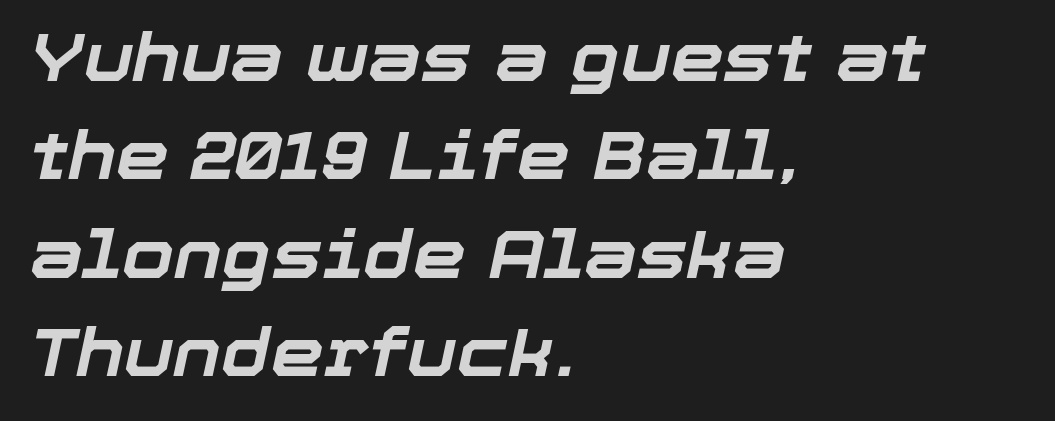
The font is running at its bold setting. Baseline-to-baseline distance is the conventional proportion of letter height. Honestly, there is no underline to notice here at all. You can tell it's italic because the verticals aren't actually vertical. Reading down the block, your eye returns to a fixed left position each line.
